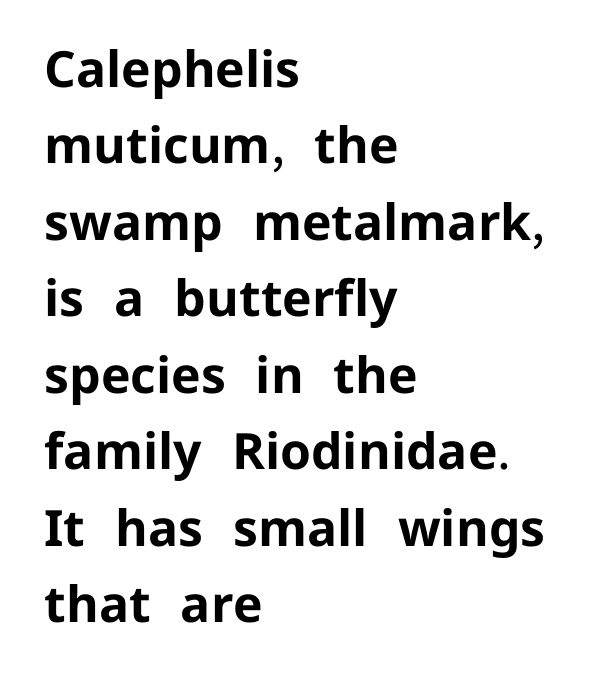
Words appear dense and cohesive because spacing is normal. Check under the words: just untouched page. Nope, no serifs anywhere on these letters. The rag falls on the right side of this text block. When letters stand straight like this, we call the style roman or upright. Heavy, bold letterforms.
